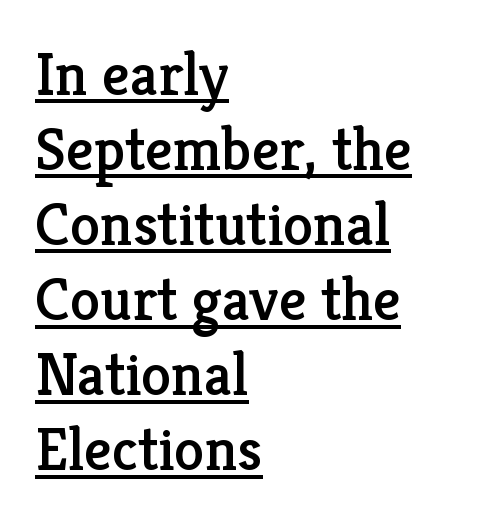
{"serif": "yes", "italic": "no", "width": "normal", "stroke_contrast": "low", "x_height": "medium", "monospaced": "no", "underline": "yes", "align": "left", "line_spacing_ratio": 1.23, "letter_spacing": "normal", "letter_spacing_em": 0.0, "glyph_px": 61}
